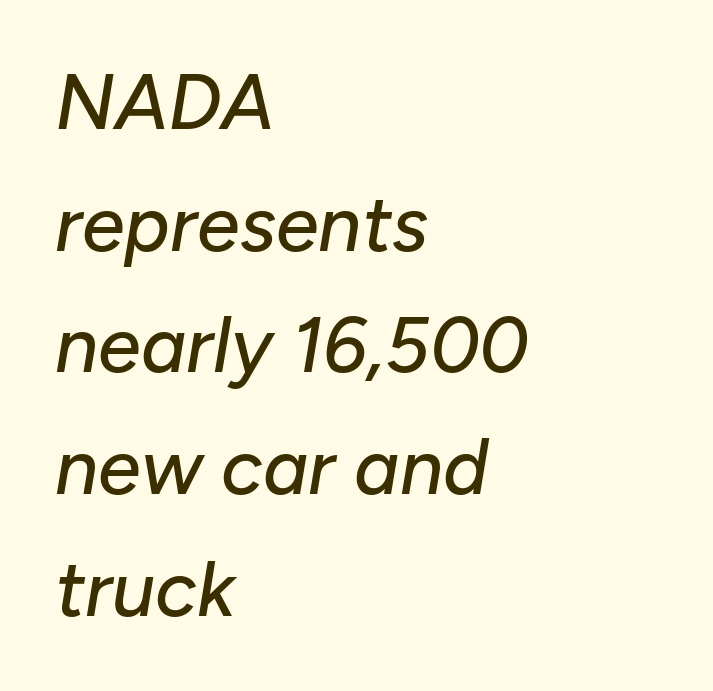
Q: Is the text italic (slanted)? A: Yes, it leans right by about 10 degrees.
Q: Is the text underlined? A: No.
Q: How is the paragraph aligned? A: Left-aligned.
Q: Is the spacing between letters normal or unusually wide? A: Normal.
Q: Is the spacing between lines tight, normal or loose? A: Normal.
Q: Width (condensed, normal, or wide)? A: Normal.
Q: Stroke contrast? A: Low.
Q: x-height? A: Medium.
Q: Monospaced? A: No.
